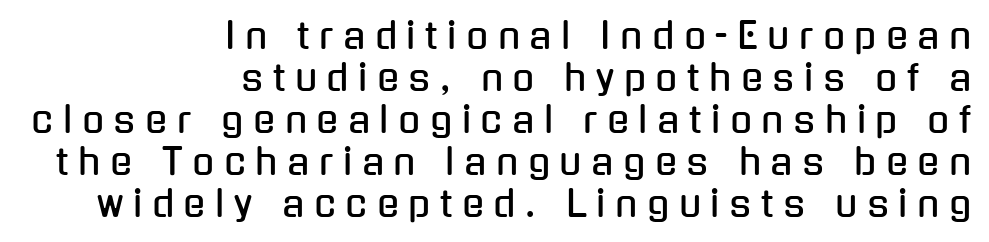
{"serif": "no", "italic": "no", "width": "condensed", "stroke_contrast": "low", "x_height": "medium", "monospaced": "no", "underline": "no", "align": "right", "line_spacing_ratio": 1.17, "letter_spacing": "wide", "letter_spacing_em": 0.27, "glyph_px": 36}
